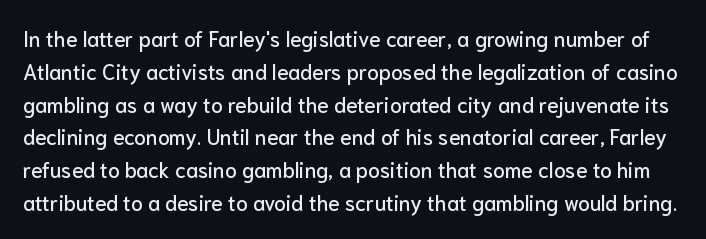
The image shows 21 px text type, upright; set normal line spacing (1.56x), normal letter spacing, not underlined.
